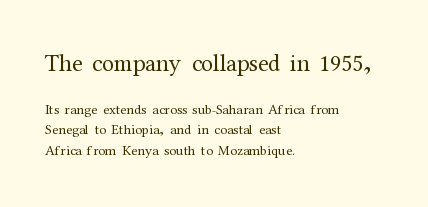
{"italic": "no", "bold": "no", "underline": "no", "align": "left", "line_spacing": "normal", "line_spacing_ratio": 1.45, "letter_spacing": "normal", "letter_spacing_em": 0.0, "larger_block": "first", "size_ratio": 1.71, "glyph_px": 24}
